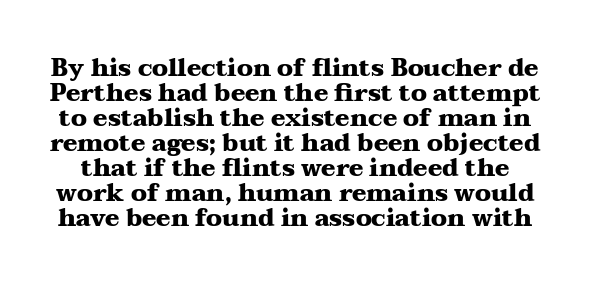
The image shows 24 px bold type, upright; set tight line spacing (1.04x), normal letter spacing, not underlined.
